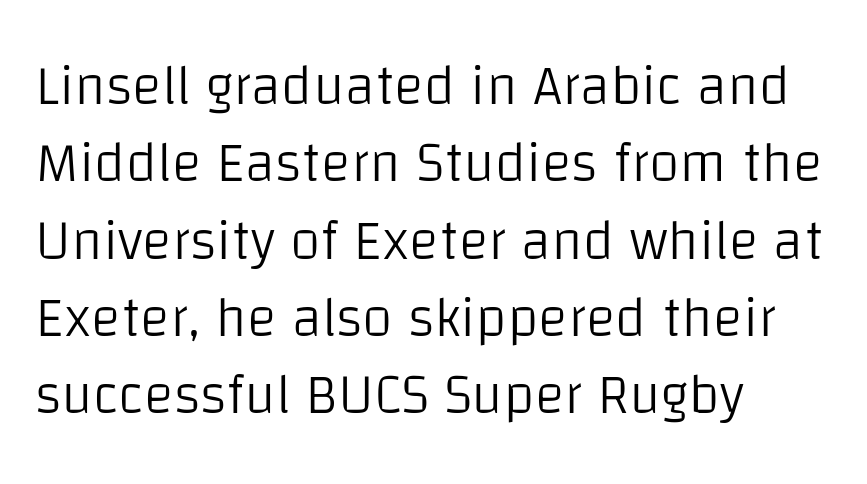
{"serif": "no", "italic": "no", "bold": "no", "weight": "light", "width": "normal", "stroke_contrast": "low", "x_height": "large", "monospaced": "no", "underline": "no", "align": "left", "line_spacing": "normal", "line_spacing_ratio": 1.38, "letter_spacing": "normal", "letter_spacing_em": 0.0, "glyph_px": 56}
